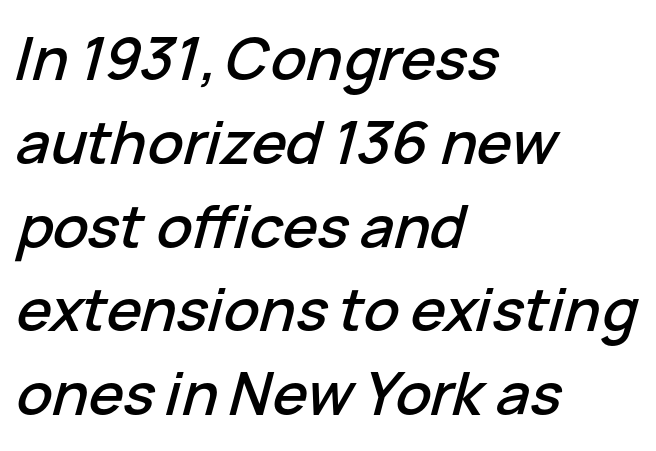
Q: Is the text italic (slanted)? A: Yes, it leans right by about 15 degrees.
Q: Is the text underlined? A: No.
Q: How is the paragraph aligned? A: Left-aligned.
Q: Is the spacing between letters normal or unusually wide? A: Normal.
Q: Is the spacing between lines tight, normal or loose? A: Normal.
Q: Width (condensed, normal, or wide)? A: Normal.
Q: Stroke contrast? A: Low.
Q: x-height? A: Medium.
Q: Monospaced? A: No.
